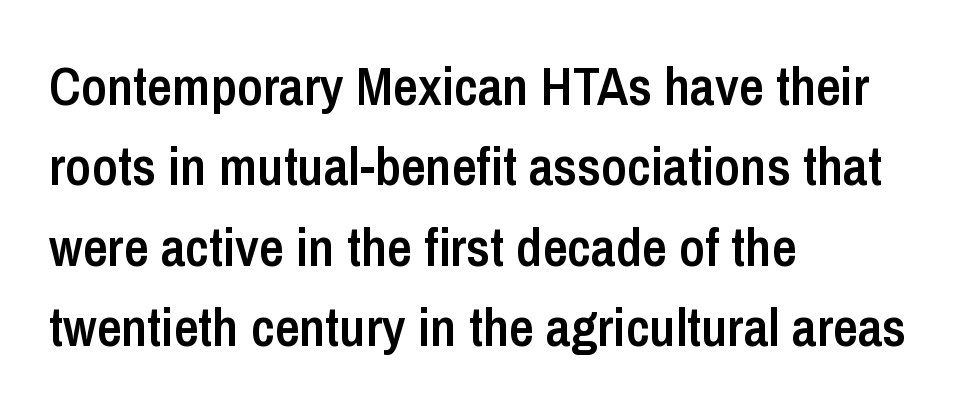
{"serif": "no", "italic": "no", "bold": "semi", "weight": "semibold", "width": "condensed", "stroke_contrast": "low", "x_height": "medium", "monospaced": "no", "underline": "no", "align": "left", "line_spacing": "normal", "line_spacing_ratio": 1.49, "letter_spacing": "normal", "letter_spacing_em": 0.0, "glyph_px": 54}
